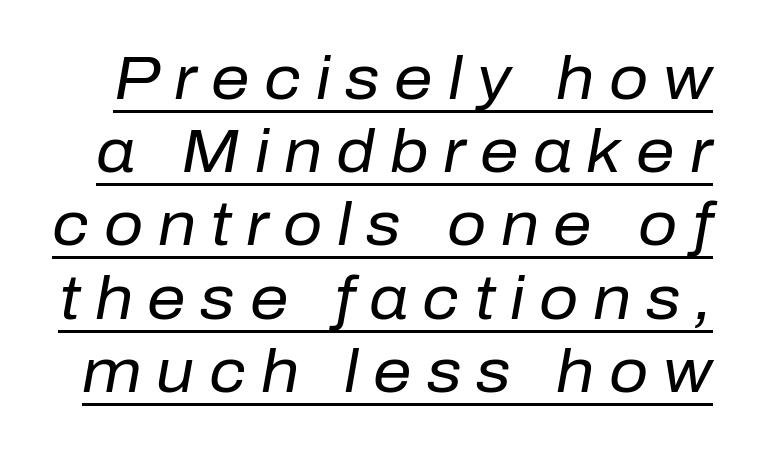
{"italic": "yes", "lean": "right", "slant_degrees": 10, "bold": "no", "weight": "regular", "width": "normal", "stroke_contrast": "low", "x_height": "medium", "monospaced": "no", "underline": "yes", "line_spacing_ratio": 1.2, "letter_spacing": "wide", "letter_spacing_em": 0.24, "glyph_px": 61}
